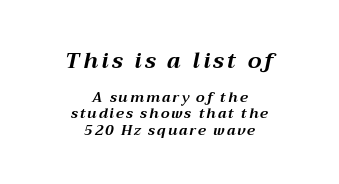
The compositor balanced each line on the midline. The font's italic variant was chosen for this text. The more generous point size was reserved for the upper chunk. Set as a true bold cut, around the 700 mark. Descenders are the only things crossing below the line.
